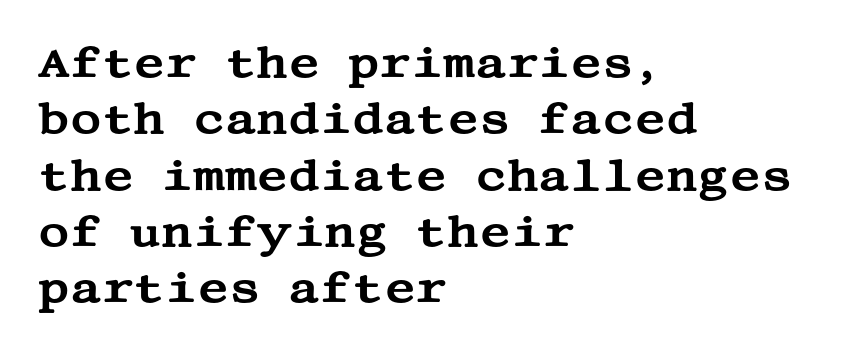
The image shows 43 px wide serif type, upright; set left-aligned, normal line spacing (1.31x), normal letter spacing, not underlined; medium stroke contrast and a large x-height.
